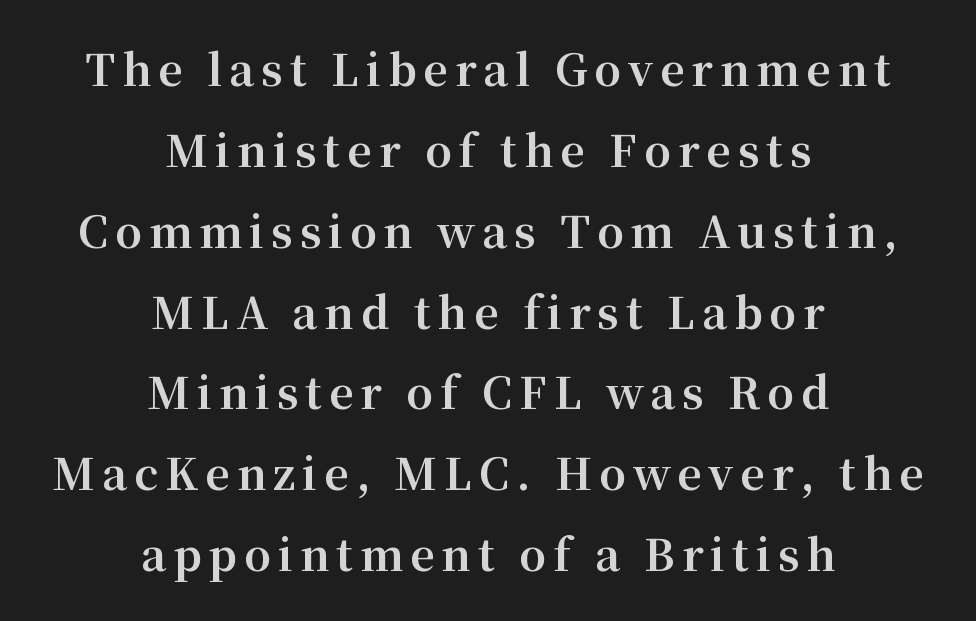
The rendering uses a bold face; every stroke is thick and dark. Looks like regular typesetting: each glyph gets only the width it needs. The lines in this sample share a center point and differ in where they start and stop. Posture: vertical. Lines of text with bare space underneath.
